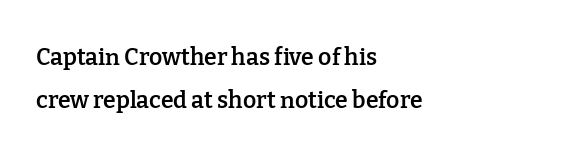
The image shows 23 px text type, upright; set left-aligned, line spacing 1.89x, normal letter spacing, not underlined.
